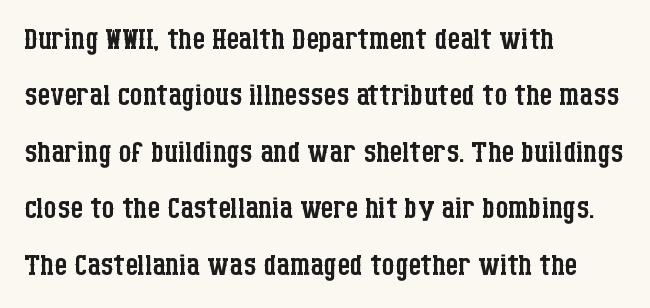
The image shows 40 px regular-weight, condensed serif type, upright; set left-aligned, normal line spacing (1.41x), normal letter spacing, not underlined; low stroke contrast and a large x-height.
